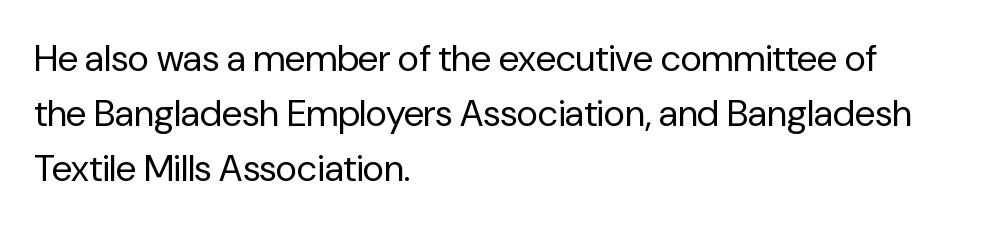
{"serif": "no", "italic": "no", "bold": "no", "weight": "regular", "width": "normal", "stroke_contrast": "low", "x_height": "medium", "monospaced": "no", "underline": "no", "align": "left", "line_spacing": "normal", "line_spacing_ratio": 1.48, "letter_spacing": "normal", "letter_spacing_em": 0.0, "glyph_px": 37}
